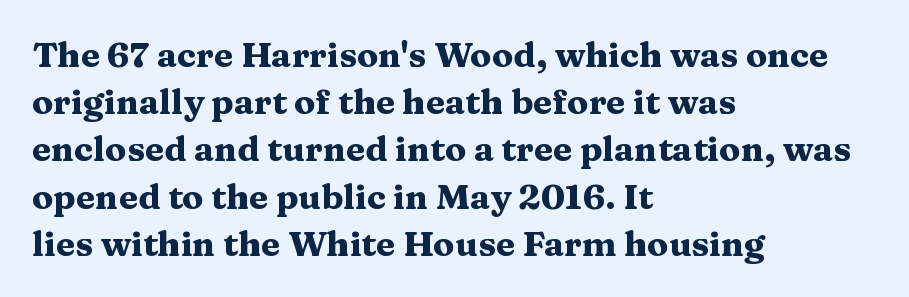
{"serif": "yes", "italic": "no", "bold": "yes", "weight": "heavy", "width": "wide", "stroke_contrast": "medium", "x_height": "medium", "monospaced": "no", "underline": "no", "align": "left", "line_spacing": "normal", "line_spacing_ratio": 1.35, "letter_spacing": "normal", "letter_spacing_em": 0.0, "glyph_px": 35}
